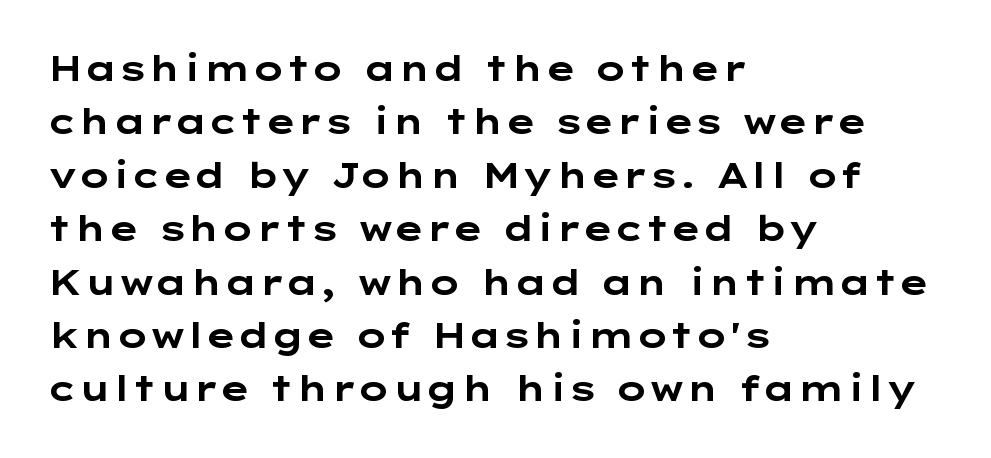
Q: Is the text bold? A: Yes.
Q: Is the text italic (slanted)? A: No, it is upright.
Q: Is the typeface a serif or a sans-serif typeface? A: Sans-serif.
Q: Is the text underlined? A: No.
Q: How is the paragraph aligned? A: Left-aligned.
Q: Is the spacing between letters normal or unusually wide? A: Normal.
Q: Is the spacing between lines tight, normal or loose? A: Normal.
Q: Width (condensed, normal, or wide)? A: Wide.
Q: Stroke contrast? A: Low.
Q: x-height? A: Medium.
